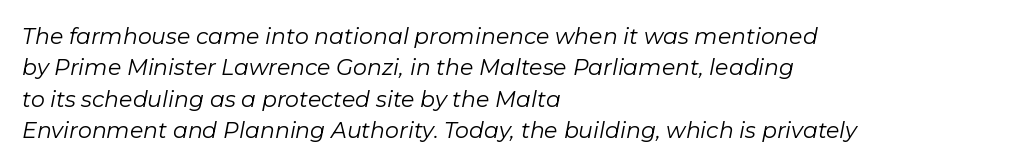
The image shows 22 px text type, italic (leaning right); set left-aligned, normal line spacing (1.43x), normal letter spacing, not underlined.
